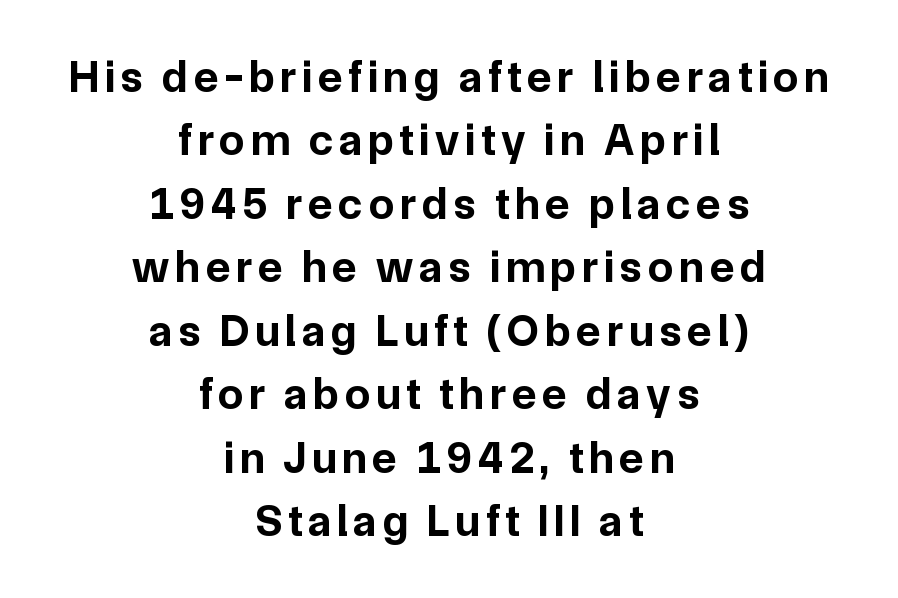
Q: Is the text bold? A: Yes.
Q: Is the text italic (slanted)? A: No, it is upright.
Q: Is the typeface a serif or a sans-serif typeface? A: Sans-serif.
Q: Is the text underlined? A: No.
Q: How is the paragraph aligned? A: Centered.
Q: Is the spacing between lines tight, normal or loose? A: Normal.
Q: Width (condensed, normal, or wide)? A: Normal.
Q: Stroke contrast? A: Low.
Q: x-height? A: Medium.
Q: Monospaced? A: No.
